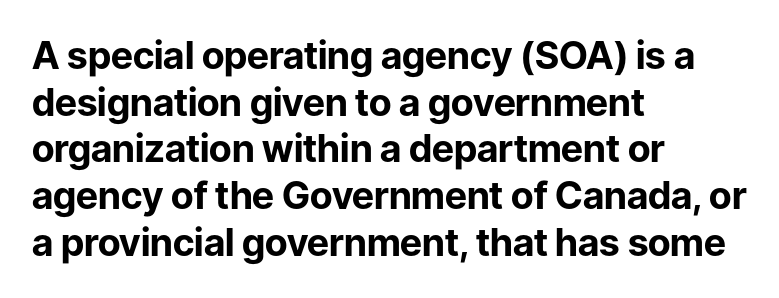
The specimen reads as upright at a glance. Unmarked baselines from the first word to the last. There is no visible air inserted between adjacent glyphs. Is this a fixed-width face? No — the glyphs have proportional, varying widths.
